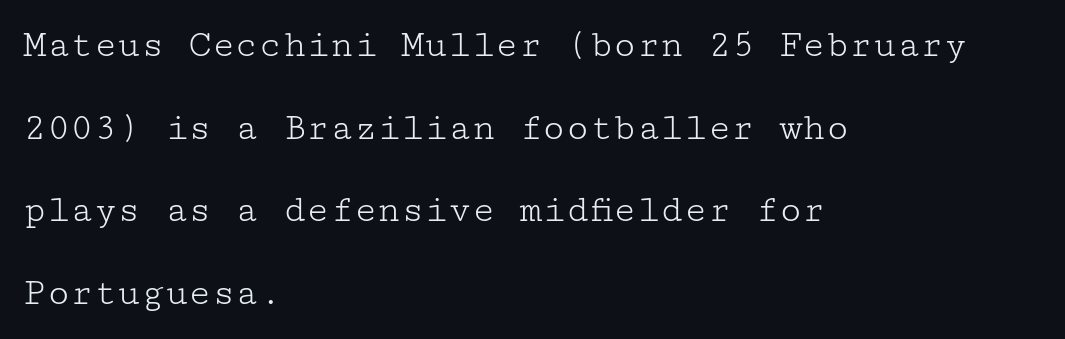
Q: Is the text bold? A: No.
Q: Is the text italic (slanted)? A: No, it is upright.
Q: Is the typeface a serif or a sans-serif typeface? A: Serif.
Q: Is the text underlined? A: No.
Q: How is the paragraph aligned? A: Left-aligned.
Q: Is the spacing between letters normal or unusually wide? A: Normal.
Q: Is the spacing between lines tight, normal or loose? A: Loose.
Q: Width (condensed, normal, or wide)? A: Wide.
Q: Stroke contrast? A: Low.
Q: x-height? A: Medium.
